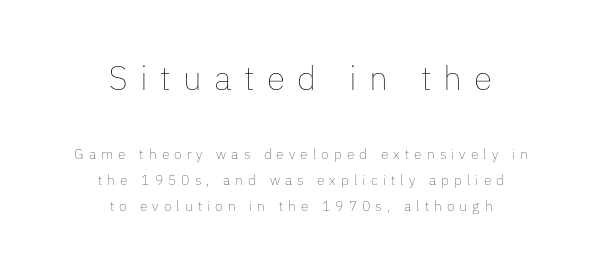
Q: Is the text bold? A: No.
Q: Is the text italic (slanted)? A: No, it is upright.
Q: Is the text underlined? A: No.
Q: How is the paragraph aligned? A: Centered.
Q: Is the spacing between letters normal or unusually wide? A: Unusually wide.
Q: Which block of text is set in a larger size, the first (top) or the second (bottom)? A: The first (top) one.
Q: Width (condensed, normal, or wide)? A: Normal.
Q: Stroke contrast? A: Low.
Q: x-height? A: Medium.
Q: Monospaced? A: No.
